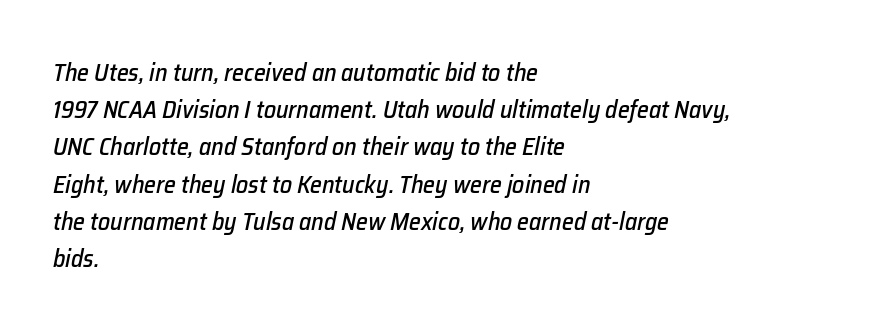
{"italic": "yes", "lean": "right", "slant_degrees": 12, "underline": "no", "align": "left", "line_spacing": "normal", "line_spacing_ratio": 1.55, "letter_spacing": "normal", "letter_spacing_em": 0.0, "glyph_px": 24}
